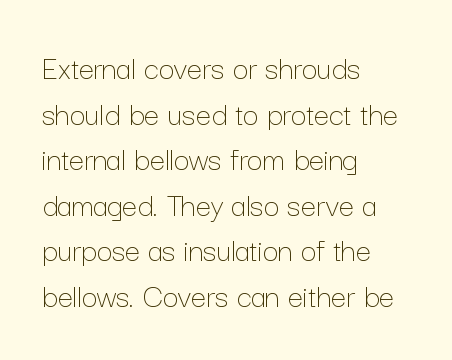
{"italic": "no", "bold": "no", "weight": "thin", "width": "normal", "stroke_contrast": "low", "x_height": "medium", "monospaced": "no", "underline": "no", "align": "left", "line_spacing": "normal", "line_spacing_ratio": 1.34, "letter_spacing": "normal", "letter_spacing_em": 0.0, "glyph_px": 34}
